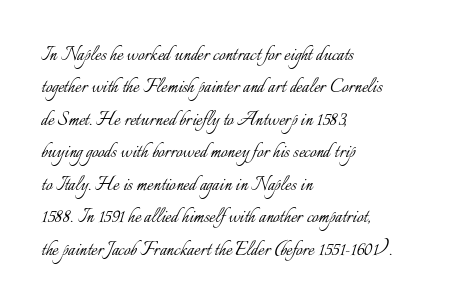
Q: Is the text bold? A: No.
Q: Is the text italic (slanted)? A: Yes.
Q: Is the text underlined? A: No.
Q: How is the paragraph aligned? A: Left-aligned.
Q: Is the spacing between letters normal or unusually wide? A: Normal.
Q: Is the spacing between lines tight, normal or loose? A: Normal.
